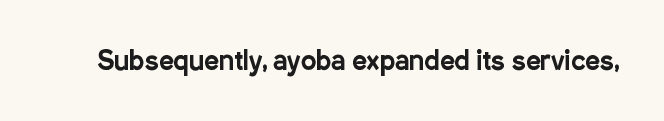
Q: Is the text italic (slanted)? A: No, it is upright.
Q: Is the text underlined? A: No.
Q: Is the spacing between letters normal or unusually wide? A: Normal.
